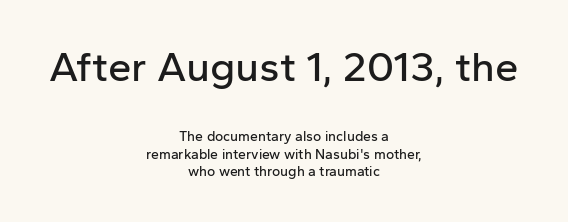
{"serif": "no", "italic": "no", "width": "normal", "stroke_contrast": "low", "x_height": "medium", "monospaced": "no", "underline": "no", "align": "center", "line_spacing": "normal", "line_spacing_ratio": 1.25, "letter_spacing": "normal", "letter_spacing_em": 0.0, "larger_block": "first", "size_ratio": 3.0, "glyph_px": 42}
